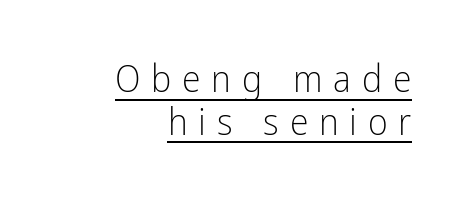
The image shows 38 px light, condensed sans-serif type, upright; set right-aligned, tight line spacing (1.12x), unusually wide letter spacing (+0.28 em), underlined; low stroke contrast and a medium x-height.
